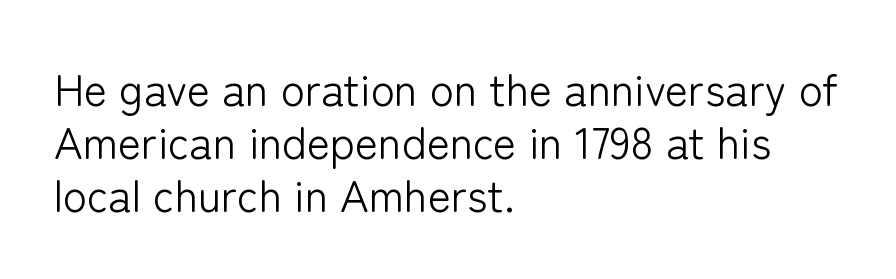
Q: Is the text bold? A: No.
Q: Is the text italic (slanted)? A: No, it is upright.
Q: Is the typeface a serif or a sans-serif typeface? A: Sans-serif.
Q: Is the text underlined? A: No.
Q: How is the paragraph aligned? A: Left-aligned.
Q: Is the spacing between letters normal or unusually wide? A: Normal.
Q: Width (condensed, normal, or wide)? A: Normal.
Q: Stroke contrast? A: Low.
Q: x-height? A: Medium.
Q: Monospaced? A: No.
